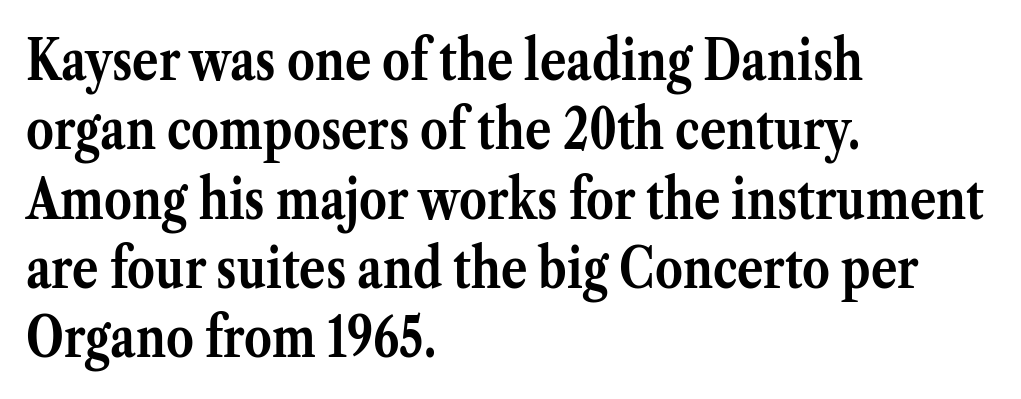
Q: Is the text bold? A: Yes.
Q: Is the text italic (slanted)? A: No, it is upright.
Q: Is the typeface a serif or a sans-serif typeface? A: Serif.
Q: Is the text underlined? A: No.
Q: How is the paragraph aligned? A: Left-aligned.
Q: Is the spacing between letters normal or unusually wide? A: Normal.
Q: Is the spacing between lines tight, normal or loose? A: Normal.
Q: Width (condensed, normal, or wide)? A: Normal.
Q: Stroke contrast? A: Medium.
Q: x-height? A: Medium.
Q: Monospaced? A: No.
